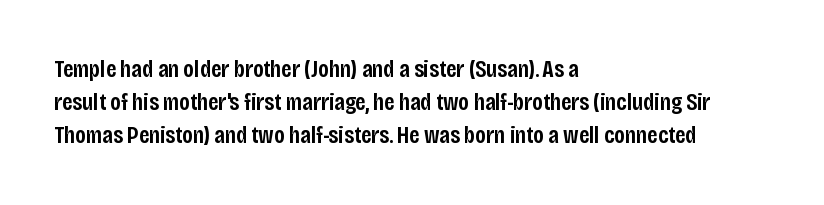
The image shows 24 px text type, upright; set left-aligned, normal line spacing (1.38x), normal letter spacing, not underlined.
